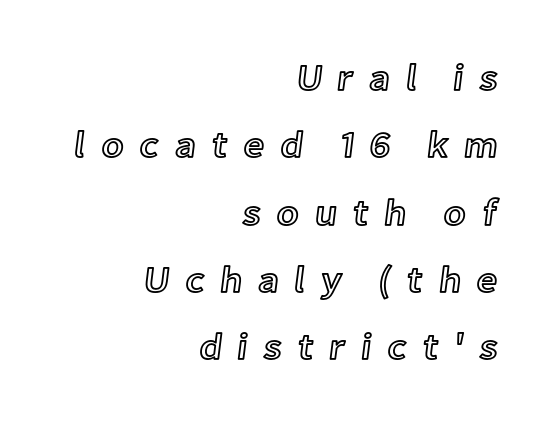
Q: Is the text italic (slanted)? A: Yes.
Q: Is the text underlined? A: No.
Q: How is the paragraph aligned? A: Right-aligned.
Q: Is the spacing between letters normal or unusually wide? A: Unusually wide.
Q: Width (condensed, normal, or wide)? A: Normal.
Q: x-height? A: Medium.
Q: Monospaced? A: No.
